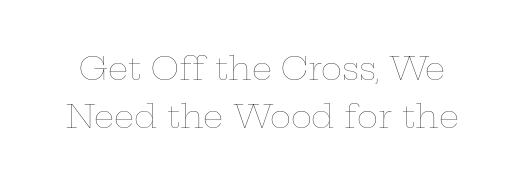
The letters advance in unequal steps, a hallmark of proportional type. Notice how the stems are strictly vertical — no italics here. A light-to-regular cut is what we see here. Does extra space separate the letters? No, they use regular spacing.
